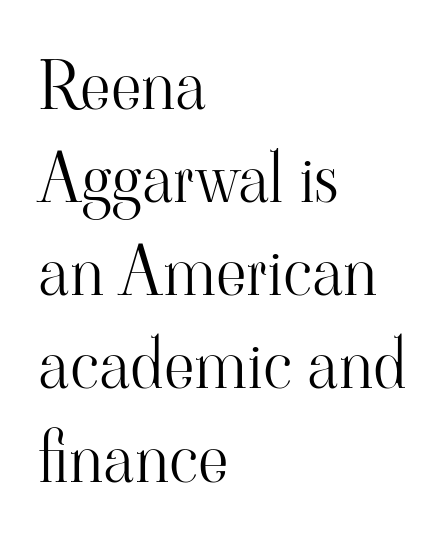
Leftover space on each line is placed entirely after the last word. The face looks like a standard text weight, possibly lighter. This sample has the flowing, uneven cadence of proportional lettering. Honestly, the row spacing looks completely unremarkable.
